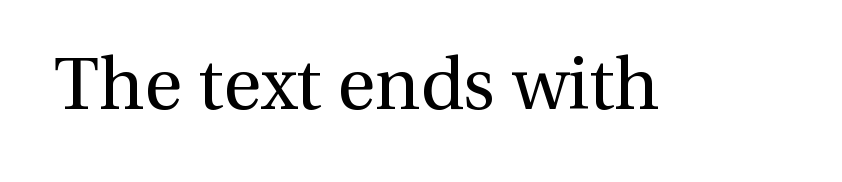
Q: Is the text bold? A: No.
Q: Is the text italic (slanted)? A: No, it is upright.
Q: Is the typeface a serif or a sans-serif typeface? A: Serif.
Q: Is the text underlined? A: No.
Q: Is the spacing between letters normal or unusually wide? A: Normal.
Q: Width (condensed, normal, or wide)? A: Normal.
Q: Stroke contrast? A: Medium.
Q: x-height? A: Medium.
Q: Monospaced? A: No.
